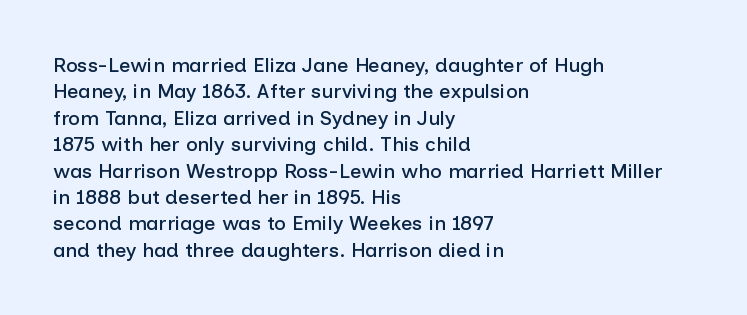
{"italic": "no", "underline": "no", "align": "left", "line_spacing": "normal", "line_spacing_ratio": 1.32, "letter_spacing": "normal", "letter_spacing_em": 0.0, "glyph_px": 20}
